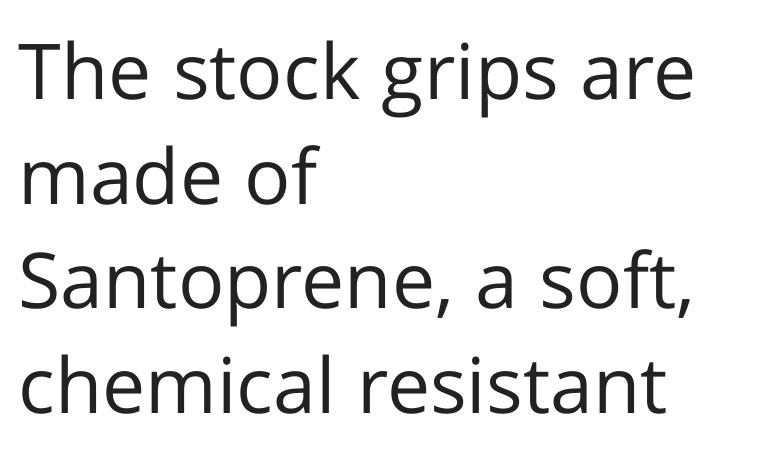
Q: Is the text bold? A: No.
Q: Is the text italic (slanted)? A: No, it is upright.
Q: Is the typeface a serif or a sans-serif typeface? A: Sans-serif.
Q: Is the text underlined? A: No.
Q: How is the paragraph aligned? A: Left-aligned.
Q: Is the spacing between letters normal or unusually wide? A: Normal.
Q: Is the spacing between lines tight, normal or loose? A: Normal.
Q: Width (condensed, normal, or wide)? A: Normal.
Q: Stroke contrast? A: Low.
Q: x-height? A: Medium.
Q: Monospaced? A: No.
